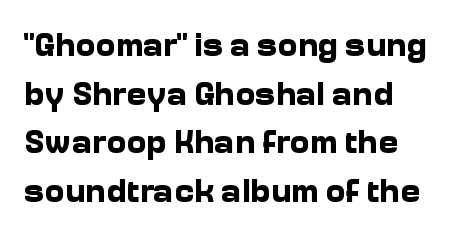
Q: Is the text bold? A: Yes.
Q: Is the text italic (slanted)? A: No, it is upright.
Q: Is the typeface a serif or a sans-serif typeface? A: Sans-serif.
Q: Is the text underlined? A: No.
Q: How is the paragraph aligned? A: Left-aligned.
Q: Is the spacing between letters normal or unusually wide? A: Normal.
Q: Is the spacing between lines tight, normal or loose? A: Normal.
Q: Width (condensed, normal, or wide)? A: Normal.
Q: Stroke contrast? A: Low.
Q: x-height? A: Medium.
Q: Monospaced? A: No.
